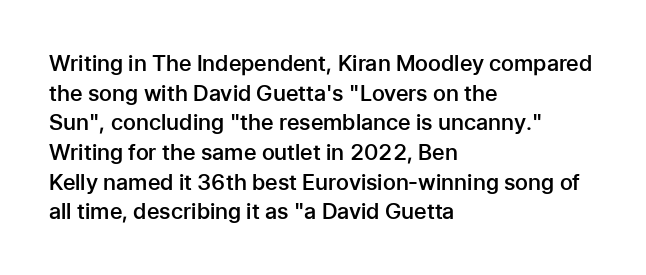
Q: Is the text bold? A: Semi-bold.
Q: Is the text italic (slanted)? A: No, it is upright.
Q: Is the text underlined? A: No.
Q: How is the paragraph aligned? A: Left-aligned.
Q: Is the spacing between letters normal or unusually wide? A: Normal.
Q: Is the spacing between lines tight, normal or loose? A: Normal.
